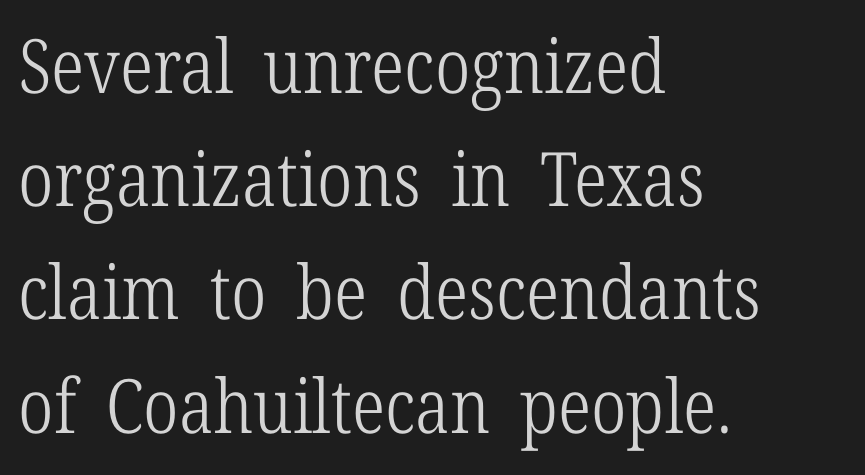
Q: Is the text bold? A: No.
Q: Is the text italic (slanted)? A: No, it is upright.
Q: Is the typeface a serif or a sans-serif typeface? A: Serif.
Q: Is the text underlined? A: No.
Q: How is the paragraph aligned? A: Left-aligned.
Q: Is the spacing between letters normal or unusually wide? A: Normal.
Q: Is the spacing between lines tight, normal or loose? A: Normal.
Q: Width (condensed, normal, or wide)? A: Condensed.
Q: Stroke contrast? A: Low.
Q: x-height? A: Medium.
Q: Monospaced? A: No.
